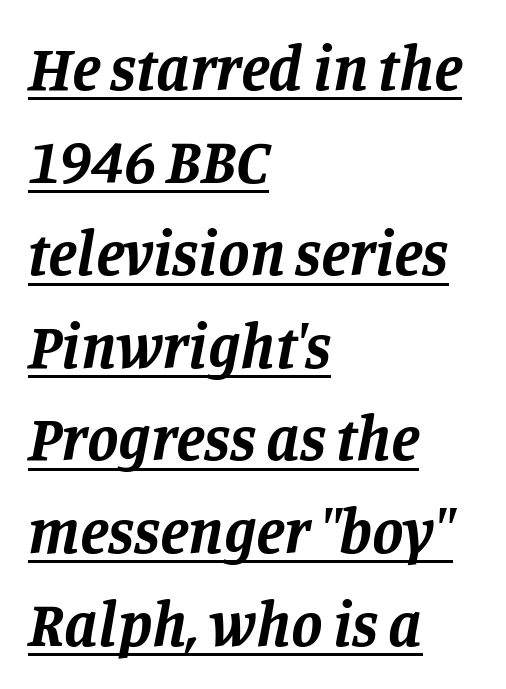
{"serif": "yes", "italic": "yes", "lean": "right", "slant_degrees": 11, "bold": "yes", "weight": "bold", "width": "normal", "stroke_contrast": "low", "x_height": "large", "monospaced": "no", "underline": "yes", "align": "left", "line_spacing": "normal", "line_spacing_ratio": 1.47, "letter_spacing": "normal", "letter_spacing_em": 0.0, "glyph_px": 63}
